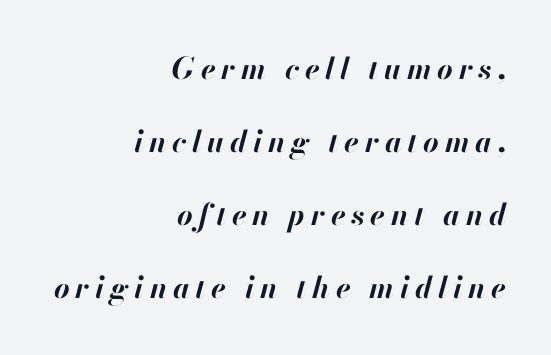
The image shows 30 px bold type, italic (leaning right); set right-aligned, loose line spacing (2.43x), not underlined; high stroke contrast and a small x-height.
